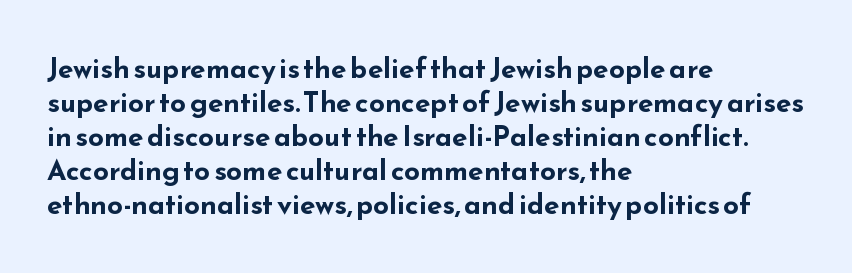
The image shows 28 px bold, wide sans-serif type, upright; set left-aligned, line spacing 1.21x, normal letter spacing, not underlined; low stroke contrast and a small x-height.
